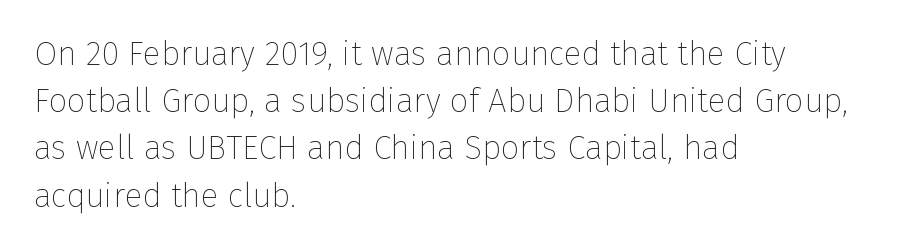
{"serif": "no", "italic": "no", "bold": "no", "weight": "thin", "width": "normal", "stroke_contrast": "low", "x_height": "medium", "monospaced": "no", "underline": "no", "align": "left", "line_spacing": "normal", "line_spacing_ratio": 1.43, "letter_spacing": "normal", "letter_spacing_em": 0.0, "glyph_px": 33}
